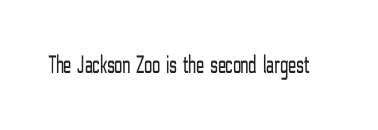
Q: Is the text bold? A: No.
Q: Is the text italic (slanted)? A: No, it is upright.
Q: Is the text underlined? A: No.
Q: Is the spacing between letters normal or unusually wide? A: Normal.
